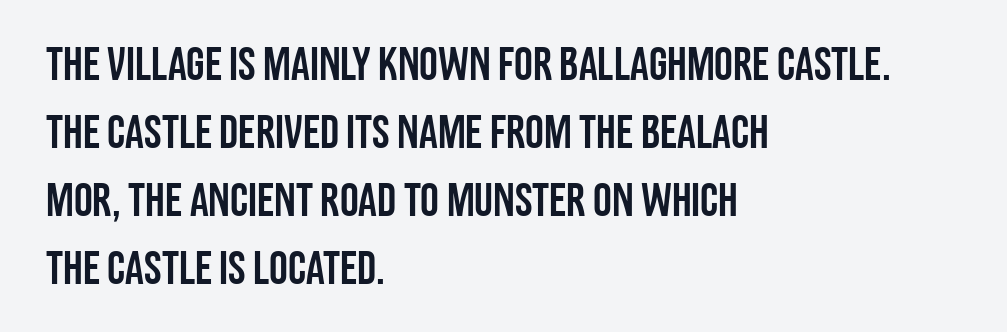
The image shows 47 px condensed sans-serif type, upright; set left-aligned, normal line spacing (1.45x), normal letter spacing, not underlined; low stroke contrast and a large x-height.
